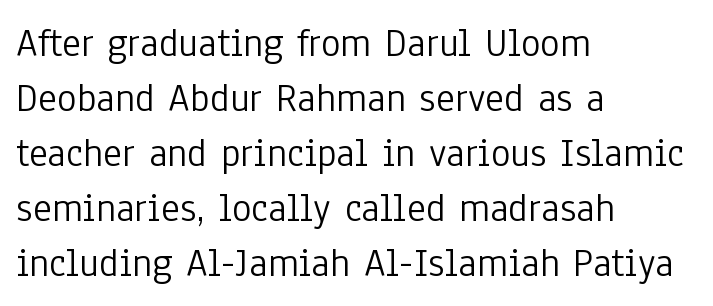
{"serif": "no", "italic": "no", "bold": "no", "weight": "light", "width": "condensed", "stroke_contrast": "low", "x_height": "medium", "monospaced": "no", "underline": "no", "align": "left", "line_spacing": "normal", "line_spacing_ratio": 1.34, "letter_spacing": "normal", "letter_spacing_em": 0.0, "glyph_px": 41}
